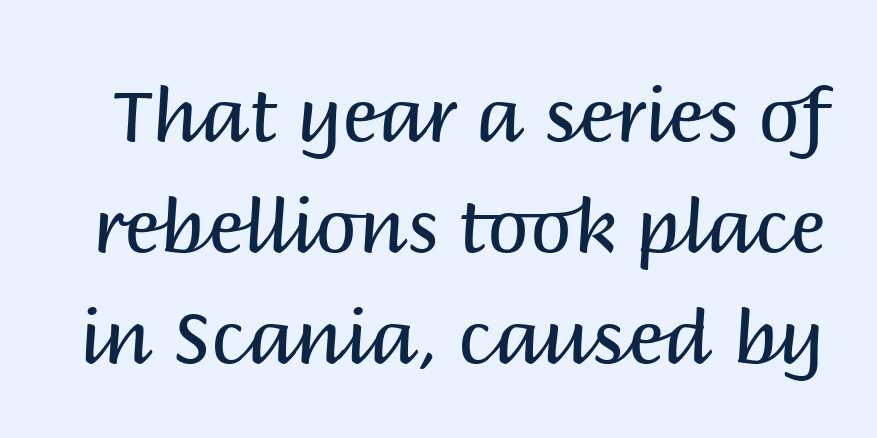
{"serif": "no", "bold": "no", "weight": "regular", "width": "normal", "stroke_contrast": "medium", "x_height": "large", "monospaced": "no", "underline": "no", "line_spacing": "normal", "line_spacing_ratio": 1.5, "letter_spacing": "normal", "letter_spacing_em": 0.0, "glyph_px": 74}
